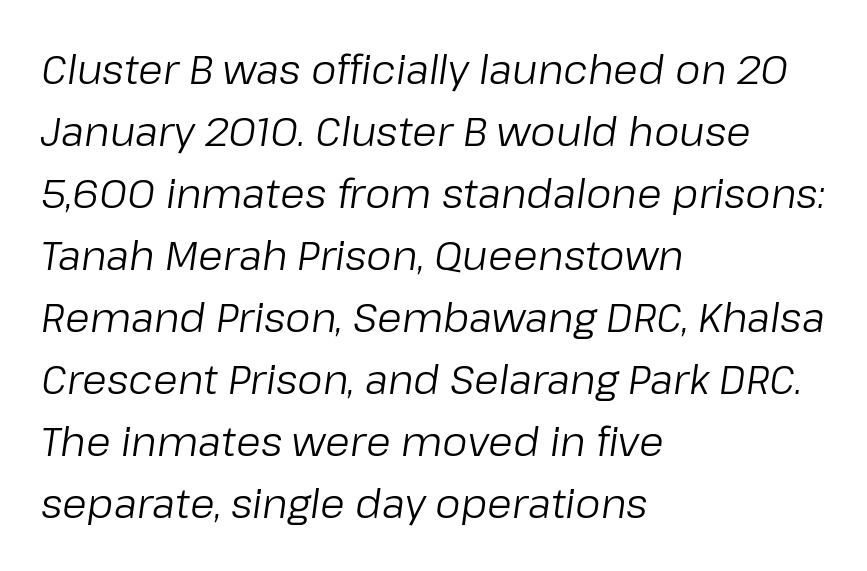
{"italic": "yes", "lean": "right", "slant_degrees": 8, "bold": "no", "weight": "regular", "width": "normal", "stroke_contrast": "low", "x_height": "medium", "monospaced": "no", "underline": "no", "align": "left", "line_spacing": "normal", "line_spacing_ratio": 1.55, "letter_spacing": "normal", "letter_spacing_em": 0.0, "glyph_px": 40}
